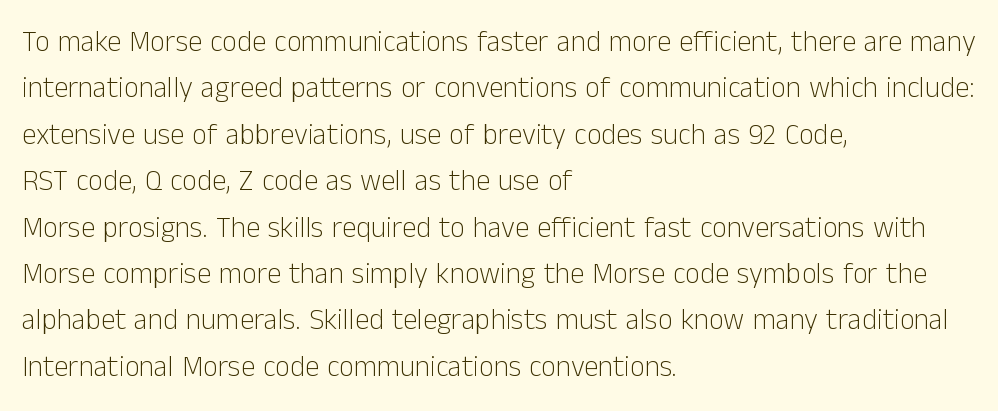
Q: Is the text bold? A: No.
Q: Is the text italic (slanted)? A: No, it is upright.
Q: Is the typeface a serif or a sans-serif typeface? A: Sans-serif.
Q: Is the text underlined? A: No.
Q: How is the paragraph aligned? A: Left-aligned.
Q: Is the spacing between letters normal or unusually wide? A: Normal.
Q: Is the spacing between lines tight, normal or loose? A: Normal.
Q: Width (condensed, normal, or wide)? A: Normal.
Q: Stroke contrast? A: Low.
Q: x-height? A: Medium.
Q: Monospaced? A: No.
